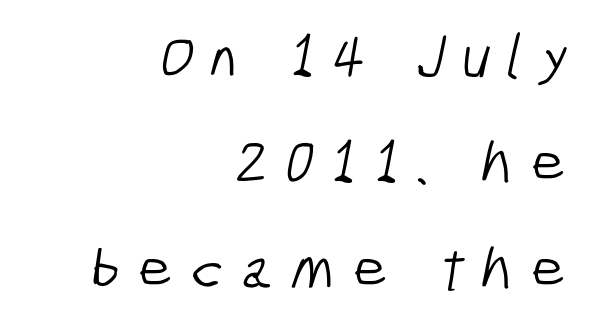
Q: Is the text bold? A: No.
Q: Is the typeface a serif or a sans-serif typeface? A: Sans-serif.
Q: Is the text underlined? A: No.
Q: How is the paragraph aligned? A: Right-aligned.
Q: Is the spacing between letters normal or unusually wide? A: Unusually wide.
Q: Width (condensed, normal, or wide)? A: Condensed.
Q: Stroke contrast? A: Low.
Q: x-height? A: Medium.
Q: Monospaced? A: No.
